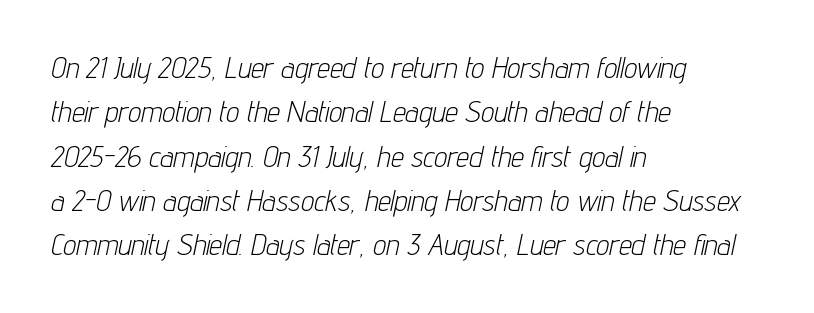
Q: Is the text bold? A: No.
Q: Is the text italic (slanted)? A: Yes, it leans right by about 12 degrees.
Q: Is the text underlined? A: No.
Q: How is the paragraph aligned? A: Left-aligned.
Q: Is the spacing between letters normal or unusually wide? A: Normal.
Q: Is the spacing between lines tight, normal or loose? A: Normal.
Q: Width (condensed, normal, or wide)? A: Condensed.
Q: Stroke contrast? A: Low.
Q: x-height? A: Medium.
Q: Monospaced? A: No.
